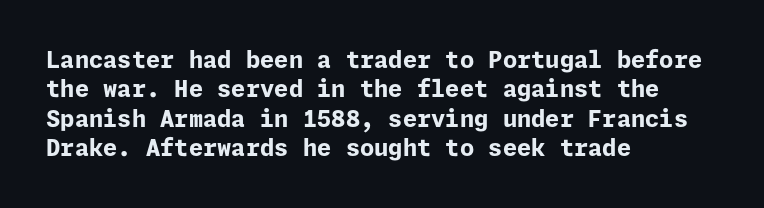
In terms of posture, this sample is upright. Whoever set this chose a conventional vertical rhythm. The space directly below the letters is spotless. A typesetter would call this zero additional tracking.
